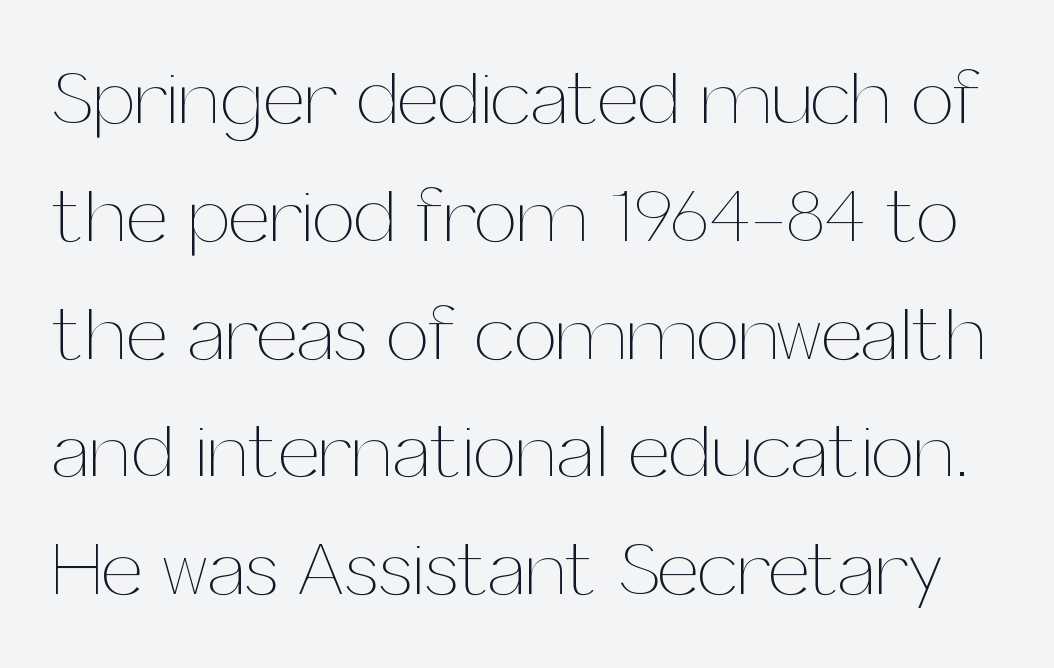
Q: Is the text bold? A: No.
Q: Is the text italic (slanted)? A: No, it is upright.
Q: Is the text underlined? A: No.
Q: Is the spacing between letters normal or unusually wide? A: Normal.
Q: Is the spacing between lines tight, normal or loose? A: Normal.
Q: Width (condensed, normal, or wide)? A: Normal.
Q: Stroke contrast? A: Medium.
Q: x-height? A: Medium.
Q: Monospaced? A: No.
